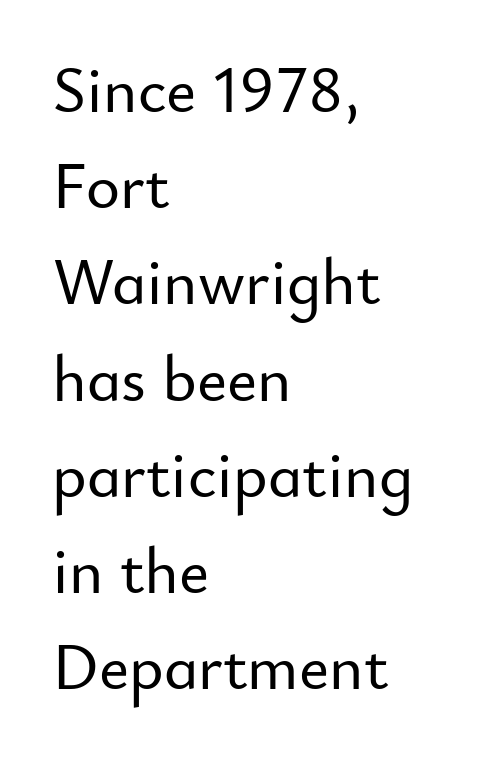
{"serif": "no", "italic": "no", "width": "normal", "stroke_contrast": "low", "x_height": "small", "monospaced": "no", "underline": "no", "align": "left", "line_spacing": "normal", "line_spacing_ratio": 1.48, "letter_spacing": "normal", "letter_spacing_em": 0.0, "glyph_px": 65}
